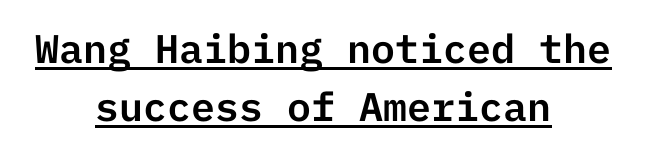
{"serif": "no", "italic": "no", "width": "normal", "stroke_contrast": "low", "x_height": "medium", "underline": "yes", "align": "center", "line_spacing": "normal", "line_spacing_ratio": 1.46, "letter_spacing": "normal", "letter_spacing_em": 0.0, "glyph_px": 40}
